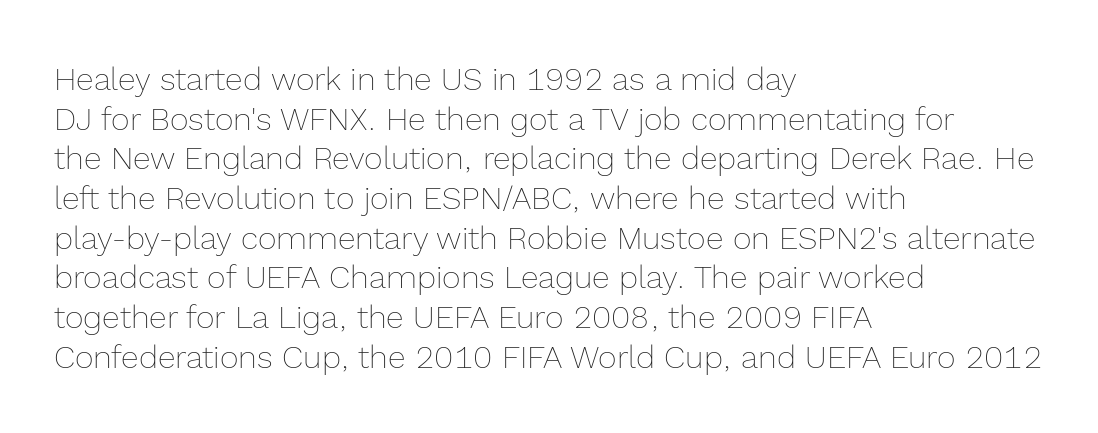
The image shows 32 px thin type, upright; set left-aligned, line spacing 1.24x, normal letter spacing, not underlined; a medium x-height.
